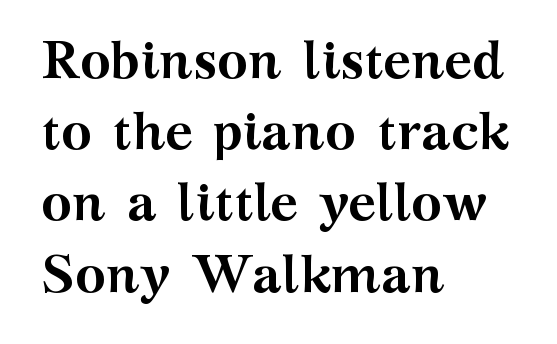
Q: Is the text bold? A: Yes.
Q: Is the text italic (slanted)? A: No, it is upright.
Q: Is the typeface a serif or a sans-serif typeface? A: Serif.
Q: Is the text underlined? A: No.
Q: How is the paragraph aligned? A: Left-aligned.
Q: Is the spacing between letters normal or unusually wide? A: Normal.
Q: Is the spacing between lines tight, normal or loose? A: Normal.
Q: Width (condensed, normal, or wide)? A: Wide.
Q: Stroke contrast? A: Medium.
Q: x-height? A: Medium.
Q: Monospaced? A: No.
